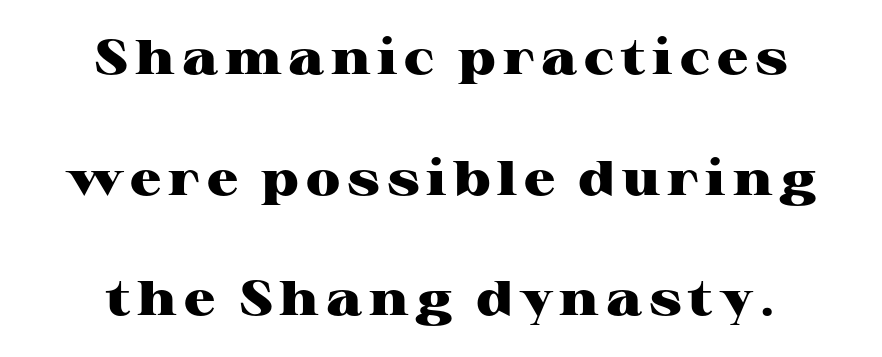
Q: Is the text bold? A: Yes.
Q: Is the text italic (slanted)? A: No, it is upright.
Q: Is the typeface a serif or a sans-serif typeface? A: Serif.
Q: Is the text underlined? A: No.
Q: How is the paragraph aligned? A: Centered.
Q: Is the spacing between lines tight, normal or loose? A: Loose.
Q: Width (condensed, normal, or wide)? A: Wide.
Q: Stroke contrast? A: High.
Q: x-height? A: Medium.
Q: Monospaced? A: No.
